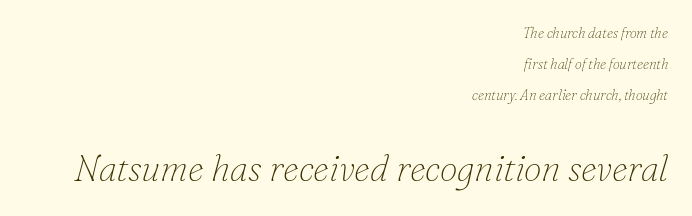
Stroke mass is kept to a normal reading level or below. A typesetter would call this zero additional tracking. Loosely led — the rows are spread out. These lines were composed using italics.
